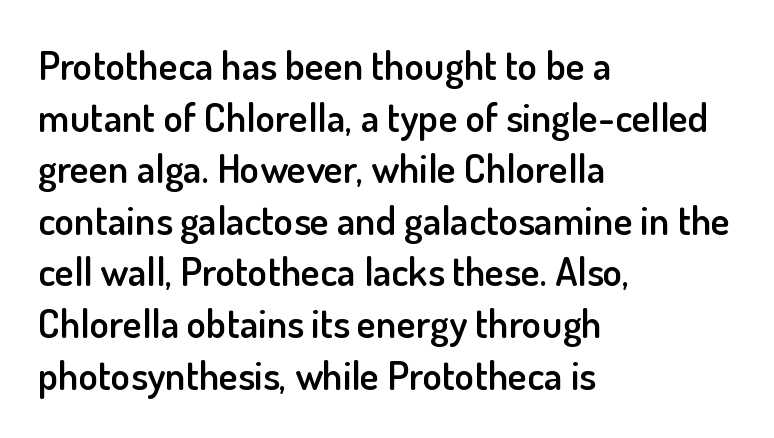
The image shows 40 px semibold sans-serif type, upright; set left-aligned, normal line spacing (1.29x), normal letter spacing, not underlined; low stroke contrast and a small x-height.
